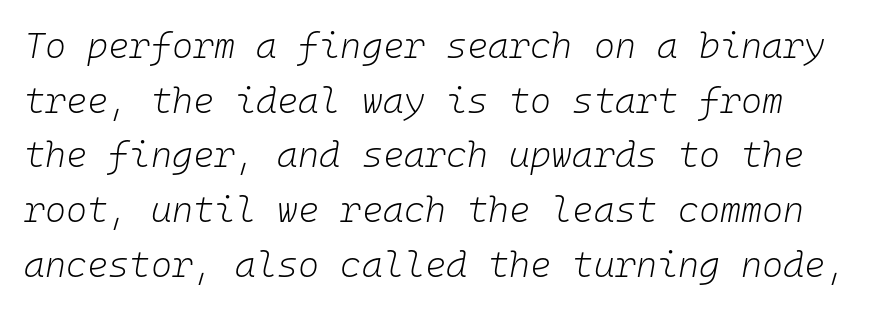
The face used here is monospaced, like something from a code editor. Honestly, there is no underline to notice here at all. These lines sit exactly where default settings would place them. Does extra space separate the letters? No, they use regular spacing.
